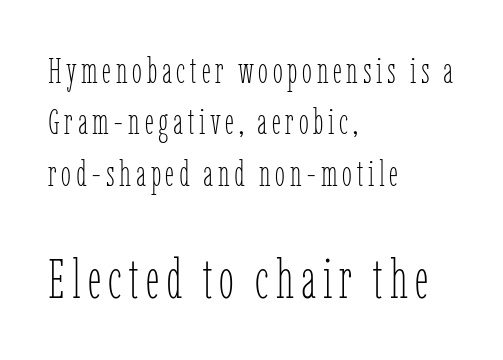
Q: Is the text bold? A: No.
Q: Is the text italic (slanted)? A: No, it is upright.
Q: Is the text underlined? A: No.
Q: How is the paragraph aligned? A: Left-aligned.
Q: Is the spacing between lines tight, normal or loose? A: Normal.
Q: Which block of text is set in a larger size, the first (top) or the second (bottom)? A: The second (bottom) one.
Q: Width (condensed, normal, or wide)? A: Condensed.
Q: Stroke contrast? A: Low.
Q: x-height? A: Medium.
Q: Monospaced? A: No.
